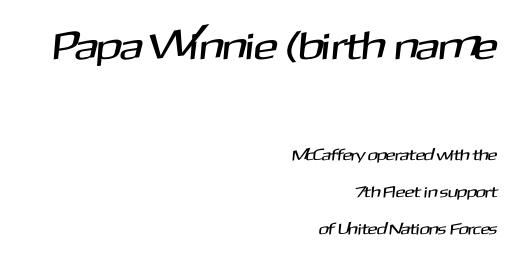
The image shows 40 px sans-serif type; set right-aligned, loose line spacing (2.32x), normal letter spacing, not underlined; the first (top) block is 2.5x larger; medium stroke contrast and a medium x-height.
